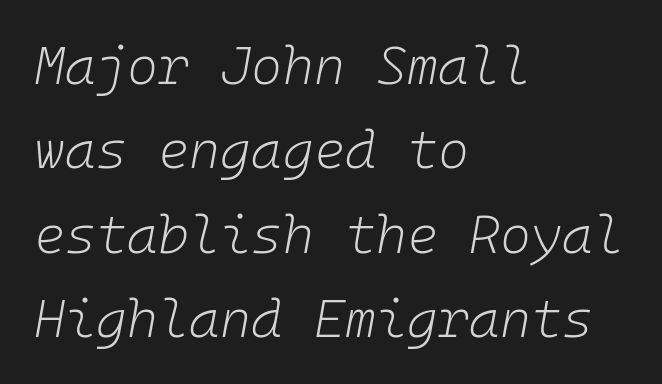
{"italic": "yes", "lean": "right", "slant_degrees": 10, "bold": "no", "weight": "light", "width": "normal", "stroke_contrast": "low", "x_height": "medium", "monospaced": "yes", "underline": "no", "align": "left", "line_spacing": "normal", "line_spacing_ratio": 1.59, "letter_spacing": "normal", "letter_spacing_em": 0.0, "glyph_px": 53}
